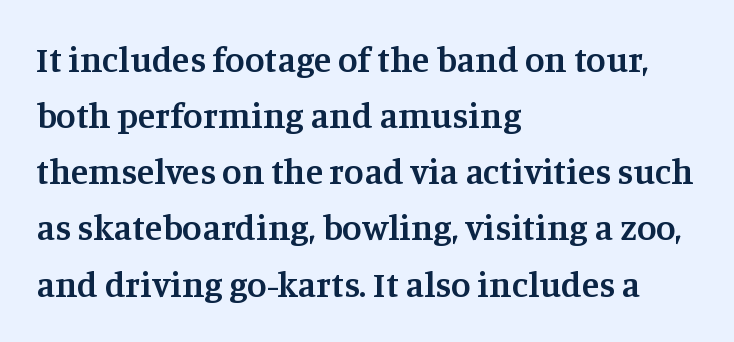
Q: Is the text bold? A: Semi-bold.
Q: Is the text italic (slanted)? A: No, it is upright.
Q: Is the typeface a serif or a sans-serif typeface? A: Serif.
Q: Is the text underlined? A: No.
Q: How is the paragraph aligned? A: Left-aligned.
Q: Is the spacing between letters normal or unusually wide? A: Normal.
Q: Is the spacing between lines tight, normal or loose? A: Normal.
Q: Width (condensed, normal, or wide)? A: Normal.
Q: Stroke contrast? A: Medium.
Q: x-height? A: Large.
Q: Monospaced? A: No.
